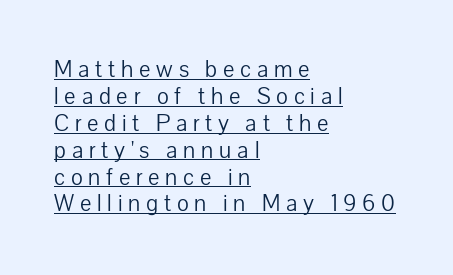
Q: Is the text bold? A: No.
Q: Is the text italic (slanted)? A: No, it is upright.
Q: Is the text underlined? A: Yes.
Q: How is the paragraph aligned? A: Left-aligned.
Q: Is the spacing between letters normal or unusually wide? A: Unusually wide.
Q: Is the spacing between lines tight, normal or loose? A: Tight.
